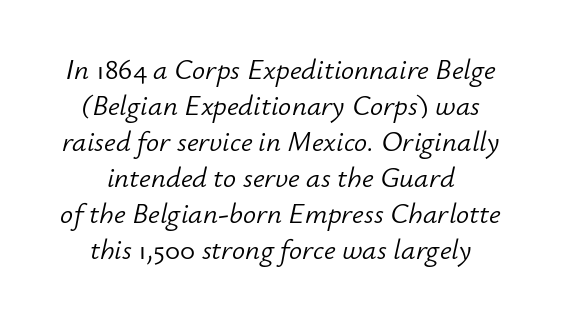
{"italic": "yes", "lean": "right", "slant_degrees": 12, "bold": "no", "weight": "light", "width": "normal", "stroke_contrast": "low", "x_height": "small", "monospaced": "no", "underline": "no", "align": "center", "line_spacing_ratio": 1.24, "letter_spacing": "normal", "letter_spacing_em": 0.0, "glyph_px": 29}
